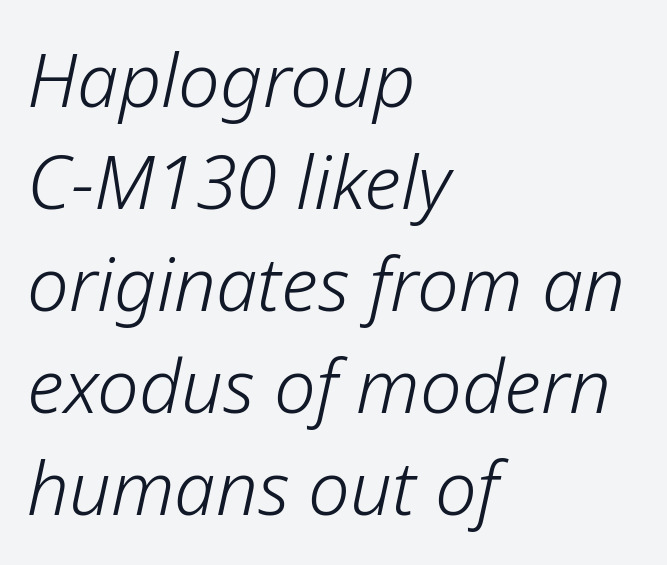
Q: Is the text bold? A: No.
Q: Is the text italic (slanted)? A: Yes, it leans right by about 12 degrees.
Q: Is the text underlined? A: No.
Q: How is the paragraph aligned? A: Left-aligned.
Q: Is the spacing between letters normal or unusually wide? A: Normal.
Q: Is the spacing between lines tight, normal or loose? A: Normal.
Q: Width (condensed, normal, or wide)? A: Normal.
Q: Stroke contrast? A: Low.
Q: x-height? A: Medium.
Q: Monospaced? A: No.
